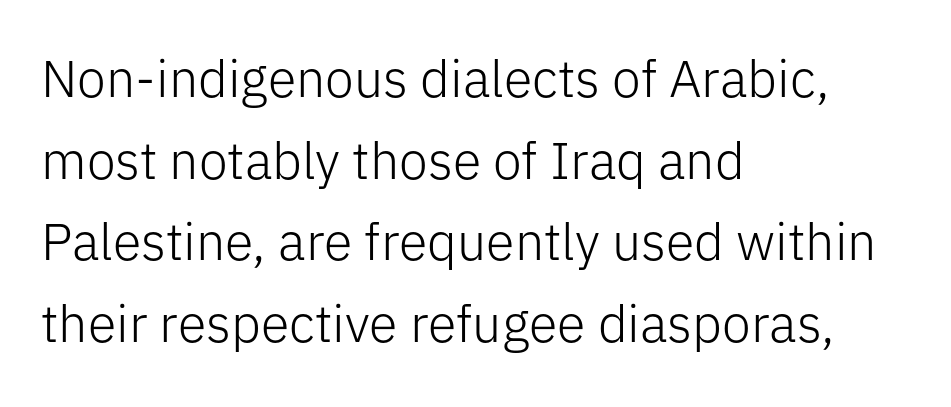
Compared with a centered layout, this one pins lines to the left instead. The type is set solid horizontally, with unmodified tracking. Classification — sans serif. The typesetting does not lean heavy: it is not bold.
